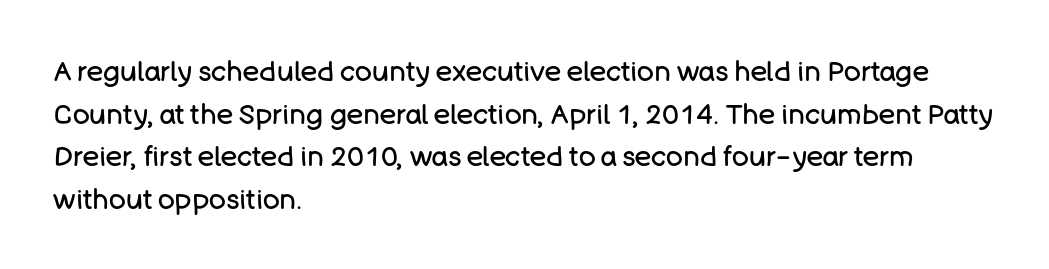
{"serif": "no", "italic": "no", "bold": "no", "weight": "regular", "width": "normal", "stroke_contrast": "low", "x_height": "large", "monospaced": "no", "underline": "no", "align": "left", "line_spacing": "normal", "line_spacing_ratio": 1.52, "letter_spacing": "normal", "letter_spacing_em": 0.0, "glyph_px": 28}
